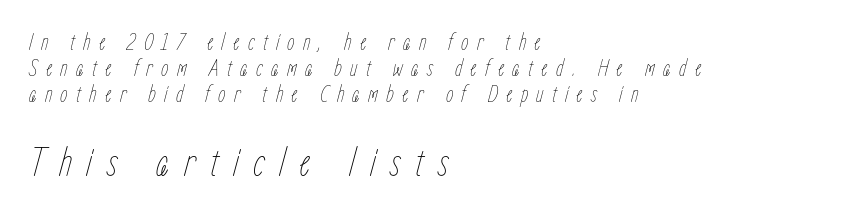
The image shows 42 px thin, condensed type, italic (leaning right); set left-aligned, tight line spacing (1.08x), unusually wide letter spacing (+0.34 em), not underlined; the second (bottom) block is 1.75x larger; low stroke contrast and a medium x-height.
